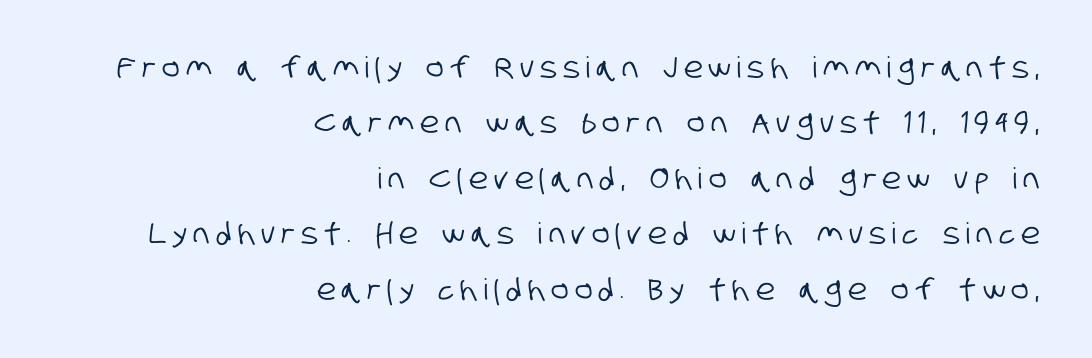
Q: Is the typeface a serif or a sans-serif typeface? A: Sans-serif.
Q: Is the text underlined? A: No.
Q: How is the paragraph aligned? A: Right-aligned.
Q: Is the spacing between letters normal or unusually wide? A: Unusually wide.
Q: Is the spacing between lines tight, normal or loose? A: Loose.
Q: Width (condensed, normal, or wide)? A: Condensed.
Q: Stroke contrast? A: Low.
Q: x-height? A: Large.
Q: Monospaced? A: No.
